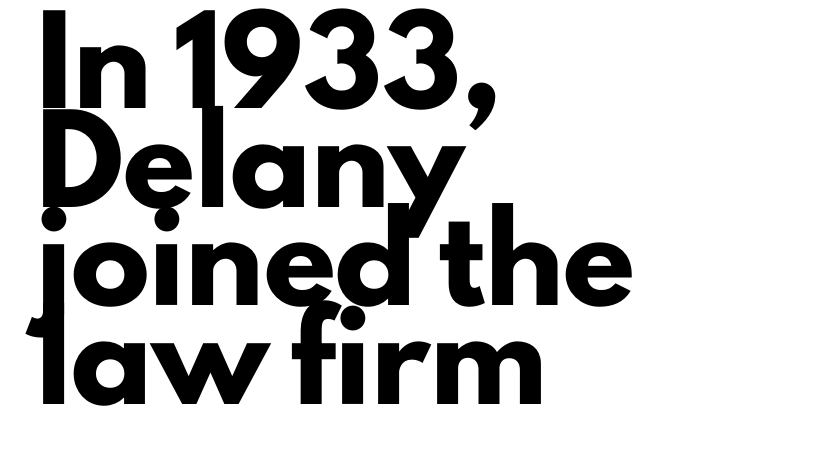
{"serif": "no", "italic": "no", "bold": "yes", "weight": "heavy", "width": "normal", "stroke_contrast": "low", "x_height": "small", "monospaced": "no", "underline": "no", "align": "left", "line_spacing": "normal", "line_spacing_ratio": 1.25, "letter_spacing": "normal", "letter_spacing_em": 0.0, "glyph_px": 79}
